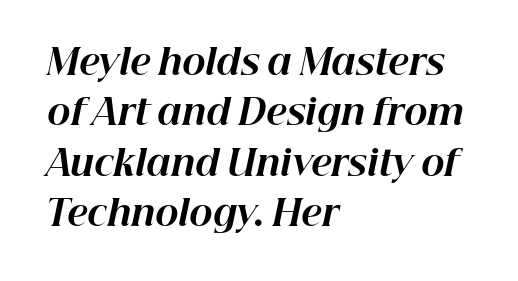
{"italic": "yes", "lean": "right", "slant_degrees": 12, "bold": "yes", "weight": "bold", "width": "normal", "stroke_contrast": "high", "x_height": "medium", "monospaced": "no", "underline": "no", "align": "left", "line_spacing": "normal", "line_spacing_ratio": 1.44, "letter_spacing": "normal", "letter_spacing_em": 0.0, "glyph_px": 35}
